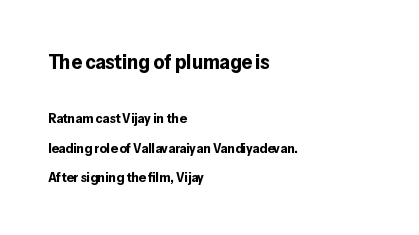
The image shows 21 px bold type, upright; set left-aligned, loose line spacing (2.11x), normal letter spacing, not underlined; the first (top) block is 1.5x larger.
